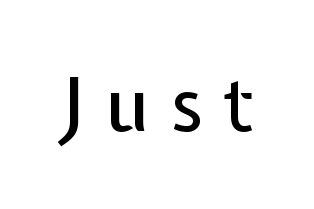
Q: Is the text italic (slanted)? A: No, it is upright.
Q: Is the typeface a serif or a sans-serif typeface? A: Sans-serif.
Q: Is the text underlined? A: No.
Q: Is the spacing between letters normal or unusually wide? A: Unusually wide.
Q: Width (condensed, normal, or wide)? A: Normal.
Q: Stroke contrast? A: Low.
Q: x-height? A: Medium.
Q: Monospaced? A: No.
